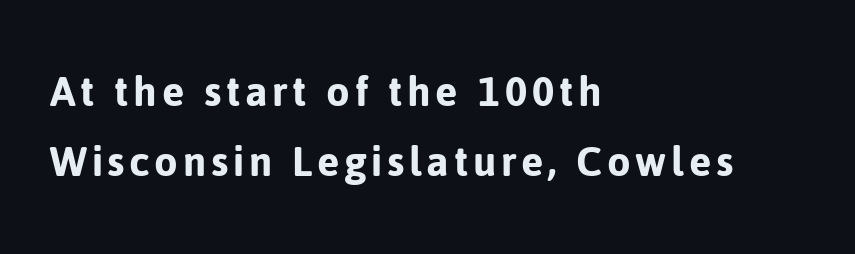
Q: Is the text italic (slanted)? A: No, it is upright.
Q: Is the typeface a serif or a sans-serif typeface? A: Sans-serif.
Q: Is the text underlined? A: No.
Q: How is the paragraph aligned? A: Left-aligned.
Q: Is the spacing between lines tight, normal or loose? A: Normal.
Q: Width (condensed, normal, or wide)? A: Normal.
Q: Stroke contrast? A: Low.
Q: x-height? A: Medium.
Q: Monospaced? A: No.
